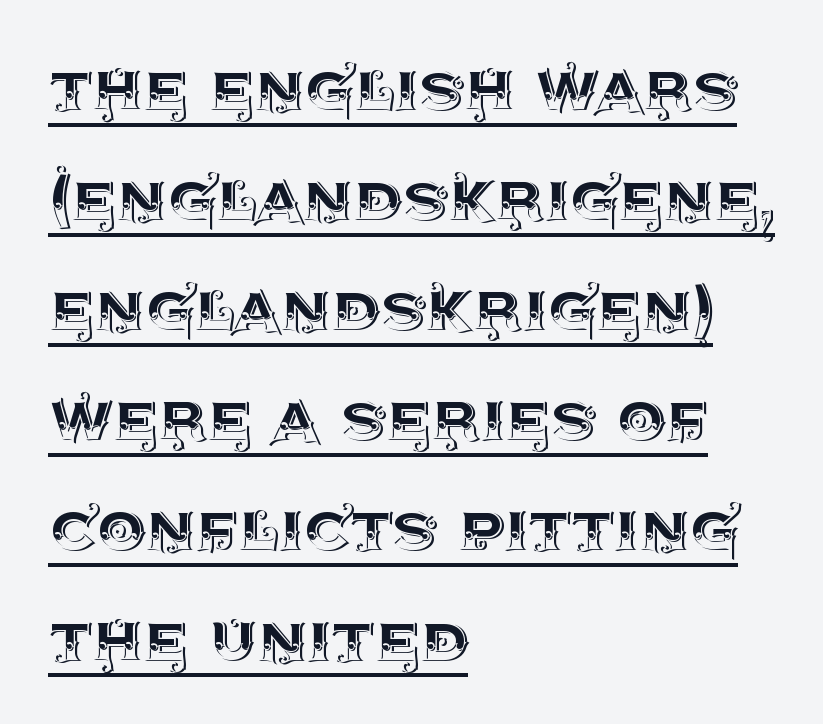
Note the varied advance widths — an 'i' is clearly narrower than an 'm'. You could call the tracking neutral — neither tight nor loose. A typographer would call this underscored text. Compared with a centered layout, this one pins lines to the left instead. Successive baselines arrive at the customary interval.
